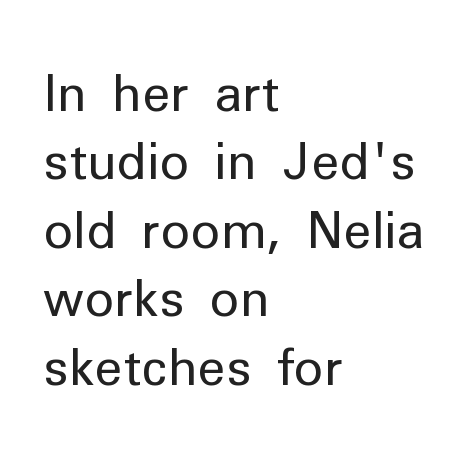
Q: Is the text bold? A: No.
Q: Is the text italic (slanted)? A: No, it is upright.
Q: Is the typeface a serif or a sans-serif typeface? A: Sans-serif.
Q: Is the text underlined? A: No.
Q: How is the paragraph aligned? A: Left-aligned.
Q: Is the spacing between letters normal or unusually wide? A: Normal.
Q: Is the spacing between lines tight, normal or loose? A: Normal.
Q: Width (condensed, normal, or wide)? A: Normal.
Q: Stroke contrast? A: Low.
Q: x-height? A: Medium.
Q: Monospaced? A: No.
